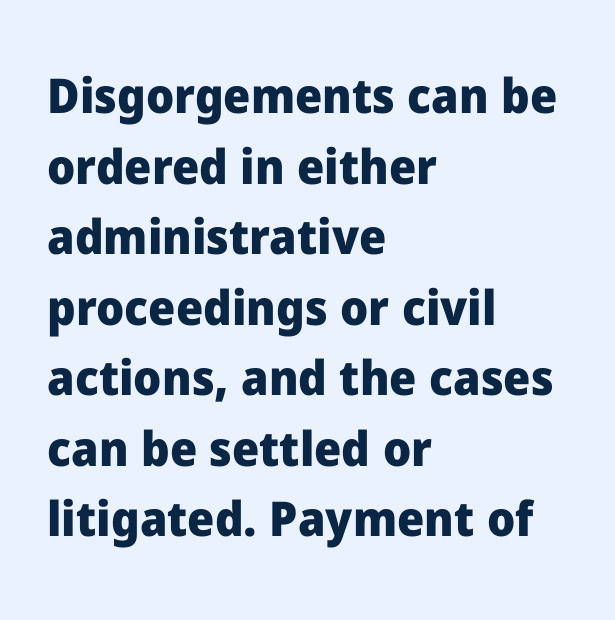
Q: Is the text bold? A: Yes.
Q: Is the text italic (slanted)? A: No, it is upright.
Q: Is the typeface a serif or a sans-serif typeface? A: Sans-serif.
Q: Is the text underlined? A: No.
Q: How is the paragraph aligned? A: Left-aligned.
Q: Is the spacing between letters normal or unusually wide? A: Normal.
Q: Is the spacing between lines tight, normal or loose? A: Normal.
Q: Width (condensed, normal, or wide)? A: Normal.
Q: Stroke contrast? A: Low.
Q: x-height? A: Medium.
Q: Monospaced? A: No.
